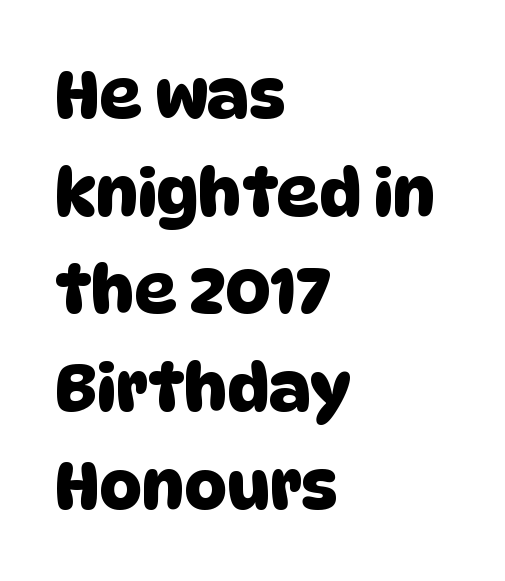
Quick note: underline off. Serif or sans? Sans — the stroke terminals are bare. The paragraph shown leans on its left margin. The rendering keeps characters at their native spacing. A typesetter would call this leading conventional body-copy spacing. You could not count columns in this text — the font is proportionally spaced.
